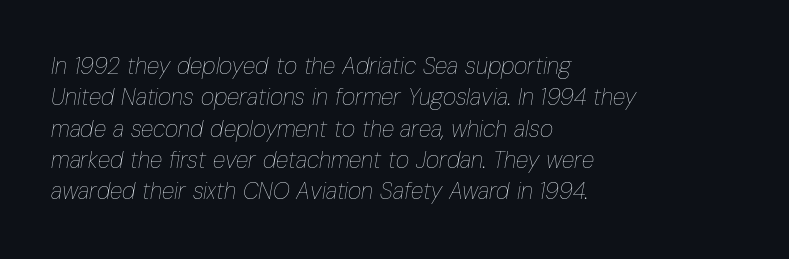
The image shows 23 px text type, italic (leaning right); set left-aligned, normal line spacing (1.36x), normal letter spacing, not underlined.
